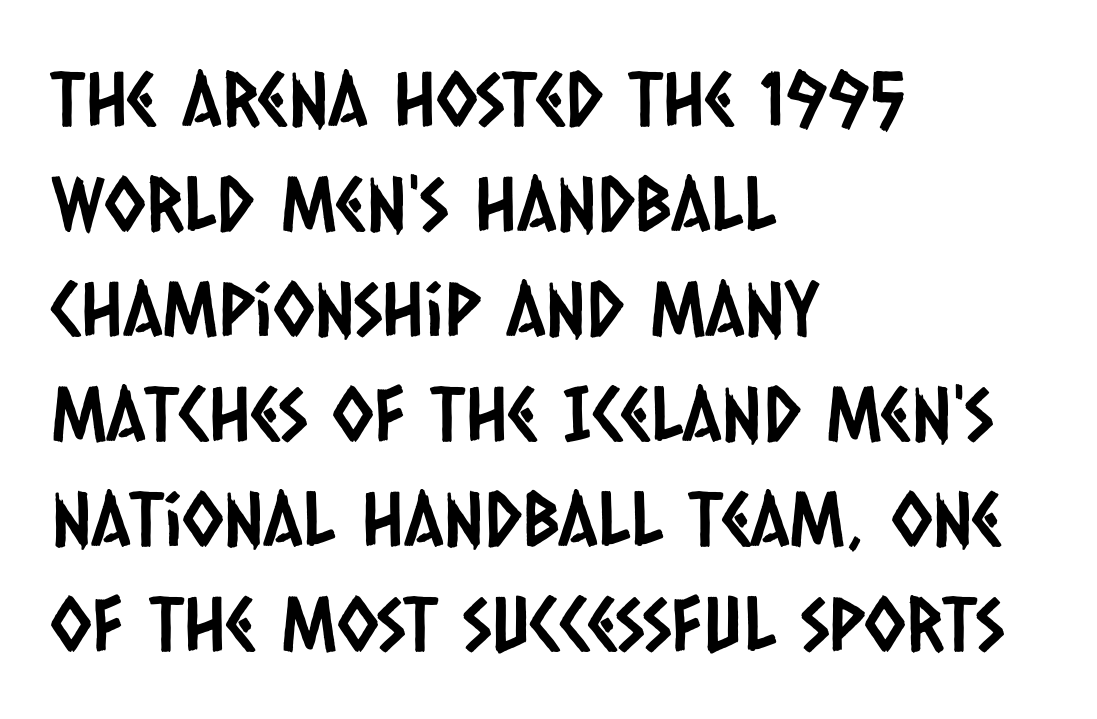
{"serif": "no", "width": "condensed", "stroke_contrast": "low", "x_height": "large", "monospaced": "no", "underline": "no", "align": "left", "line_spacing": "normal", "line_spacing_ratio": 1.4, "letter_spacing": "normal", "letter_spacing_em": 0.0, "glyph_px": 75}
